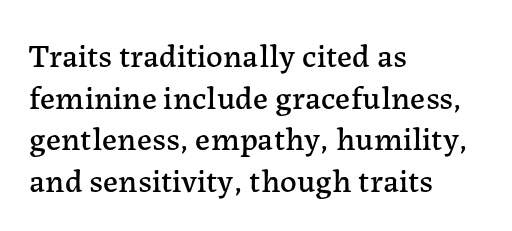
The typography opts for an upright posture over an oblique one. Caption: standard tracking, unaltered. The rendering uses a moderate line-height, typical for paragraphs. The zone under the glyphs is completely vacant.
